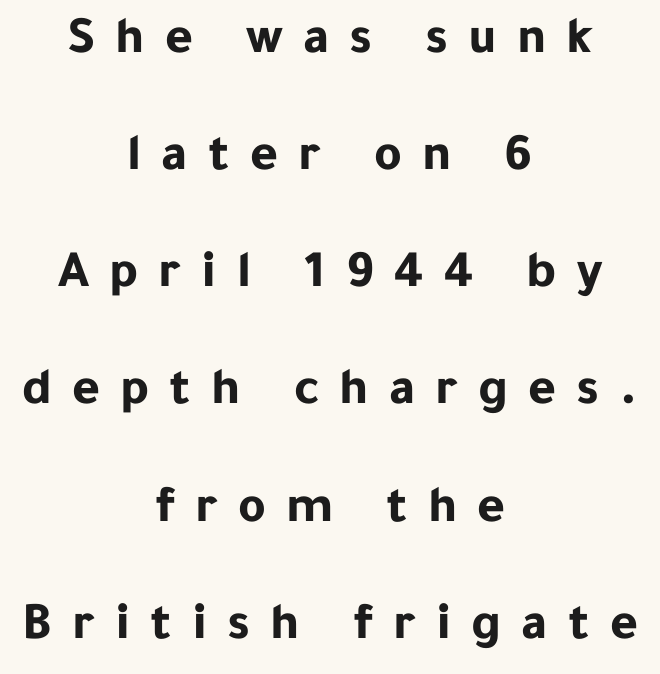
Proportional: the letters do not fall into vertical columns. This sample is center-justified, so both line endings float freely. The space beneath each line is pristine and unruled. Tracking here is generous; glyphs stand well apart from one another. The characters display no serif detailing; their extremities are plain.
